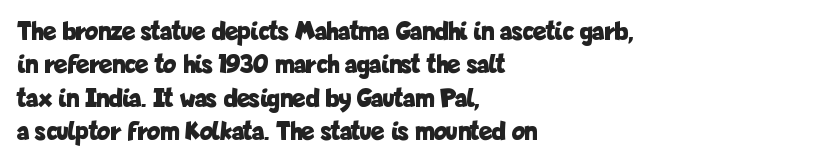
{"italic": "no", "bold": "yes", "underline": "no", "align": "left", "line_spacing_ratio": 1.24, "letter_spacing": "normal", "letter_spacing_em": 0.0, "glyph_px": 27}
